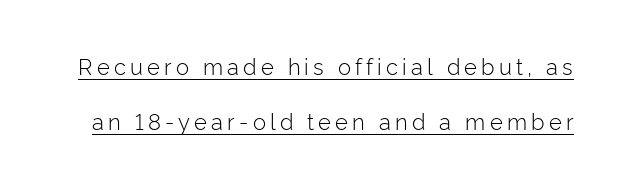
The image shows 22 px text type, upright; set loose line spacing (2.48x), underlined.
